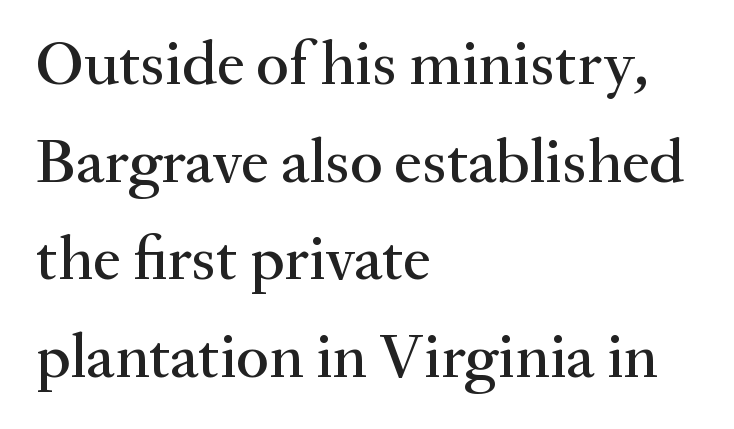
Baseline-to-baseline distance is the conventional proportion of letter height. Looks like regular typesetting: each glyph gets only the width it needs. This rendering features lettering with no underline. Does the copy run flush right? No — it runs flush left. The type is set solid horizontally, with unmodified tracking. The rendering shows small feet on the letterforms — a serif design.
